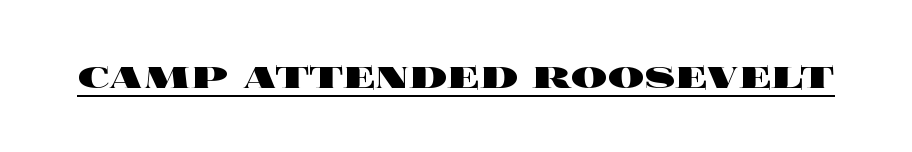
Each letter keeps its own natural width here, so spacing adapts to shape. Posture: vertical. Tracking here is standard; glyphs follow each other at the usual distance. As a designer I'd log this as weight 700, bold.
